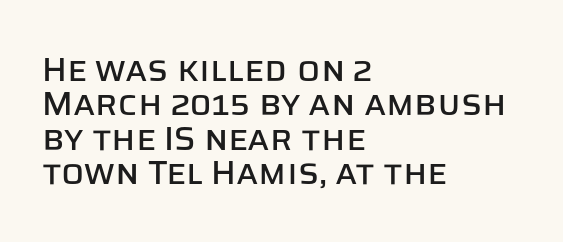
Q: Is the text italic (slanted)? A: No, it is upright.
Q: Is the typeface a serif or a sans-serif typeface? A: Sans-serif.
Q: Is the text underlined? A: No.
Q: How is the paragraph aligned? A: Left-aligned.
Q: Is the spacing between letters normal or unusually wide? A: Normal.
Q: Is the spacing between lines tight, normal or loose? A: Tight.
Q: Width (condensed, normal, or wide)? A: Normal.
Q: Stroke contrast? A: Low.
Q: x-height? A: Large.
Q: Monospaced? A: No.
